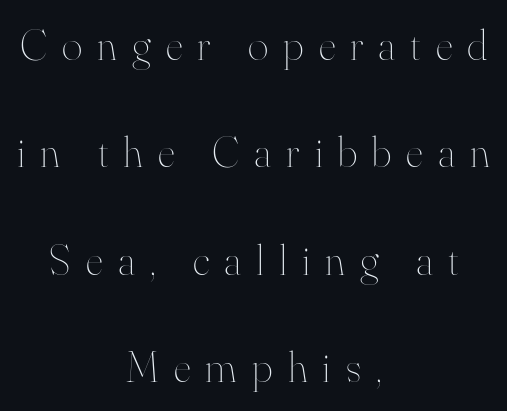
The rendering positions every line midway between the sides. Is the letter spacing exaggerated? Yes — the characters are pushed far apart. Ordinary non-slanted type is in use. Honestly, the rows look like they've been pulled way apart. Is the stroke heavy? The answer is a plain regular-or-lighter. Spacing verdict: proportional, widths tailored to each character.
